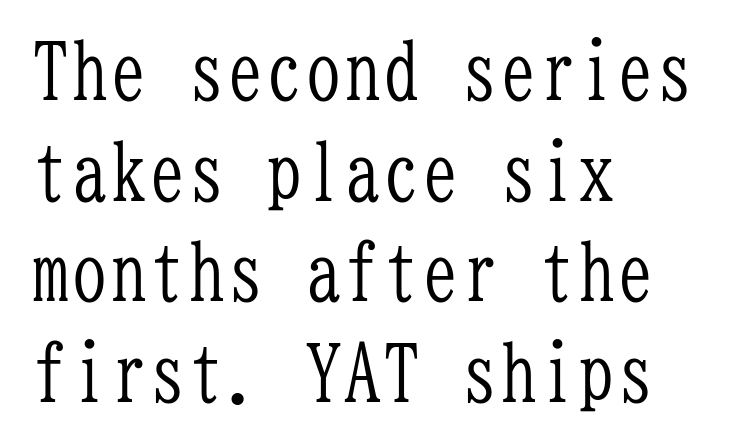
{"serif": "yes", "italic": "no", "bold": "no", "weight": "light", "width": "condensed", "stroke_contrast": "low", "x_height": "medium", "monospaced": "yes", "underline": "no", "align": "left", "line_spacing": "normal", "line_spacing_ratio": 1.29, "letter_spacing": "normal", "letter_spacing_em": 0.0, "glyph_px": 78}
